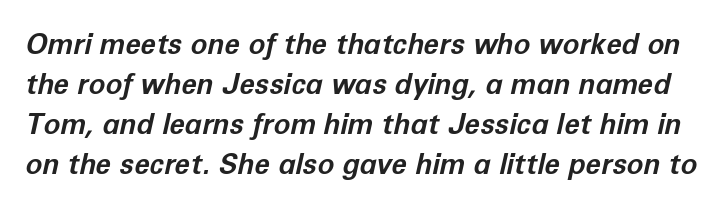
Q: Is the text bold? A: Yes.
Q: Is the text italic (slanted)? A: Yes, it leans right by about 12 degrees.
Q: Is the text underlined? A: No.
Q: Is the spacing between letters normal or unusually wide? A: Normal.
Q: Is the spacing between lines tight, normal or loose? A: Normal.
Q: Width (condensed, normal, or wide)? A: Normal.
Q: Stroke contrast? A: Low.
Q: x-height? A: Medium.
Q: Monospaced? A: No.
